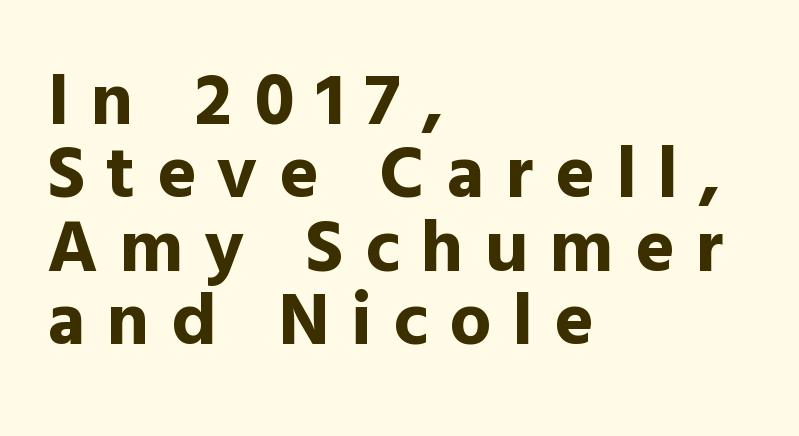
{"serif": "no", "italic": "no", "bold": "yes", "weight": "bold", "width": "normal", "x_height": "medium", "monospaced": "no", "underline": "no", "align": "left", "line_spacing": "tight", "line_spacing_ratio": 0.99, "letter_spacing": "wide", "letter_spacing_em": 0.29, "glyph_px": 74}
